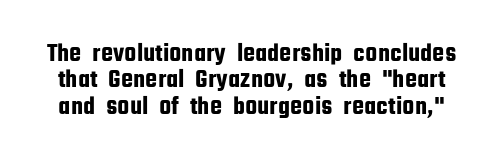
The image shows 27 px text type, upright; set tight line spacing (0.98x), normal letter spacing, not underlined.
